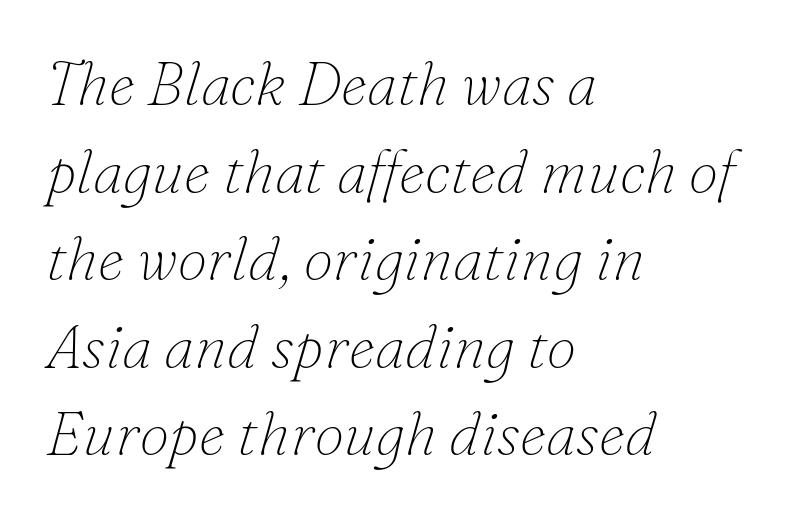
{"serif": "yes", "italic": "yes", "lean": "right", "slant_degrees": 16, "bold": "no", "weight": "thin", "width": "normal", "stroke_contrast": "low", "x_height": "small", "monospaced": "no", "underline": "no", "align": "left", "line_spacing": "normal", "line_spacing_ratio": 1.46, "letter_spacing": "normal", "letter_spacing_em": 0.0, "glyph_px": 60}
